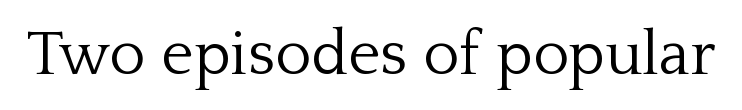
The rendering shows small feet on the letterforms — a serif design. The glyphs are unaccompanied by any horizontal stroke below them. Standard letterfit; no display-style spreading of the glyphs. These lines are rendered in a variable-pitch font.
